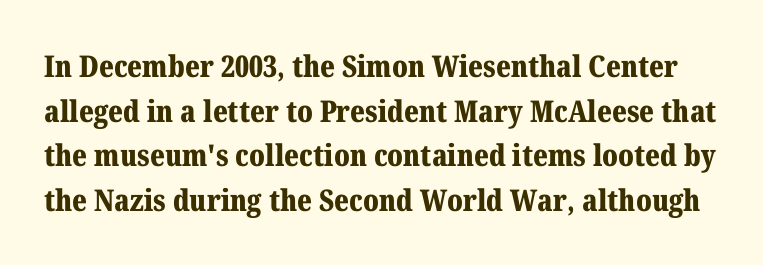
Looks like regular typesetting: each glyph gets only the width it needs. Leading: standard. A typesetter would call this zero additional tracking. A bare baseline throughout the passage. Compared with an ordinary text face, these strokes are far heavier — a full bold. Look at the bottom of the vertical strokes: they flare into serifs here.
